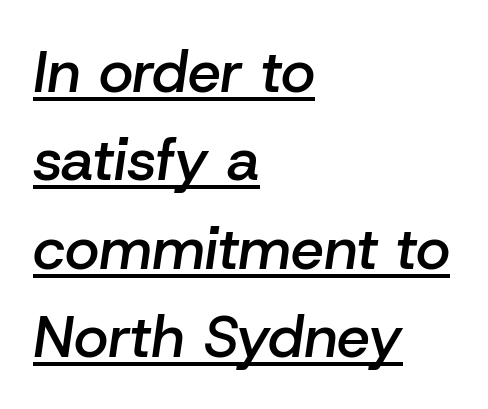
{"italic": "yes", "lean": "right", "slant_degrees": 8, "bold": "semi", "weight": "semibold", "width": "normal", "stroke_contrast": "low", "x_height": "medium", "monospaced": "no", "underline": "yes", "align": "left", "line_spacing": "normal", "line_spacing_ratio": 1.5, "letter_spacing": "normal", "letter_spacing_em": 0.0, "glyph_px": 59}
